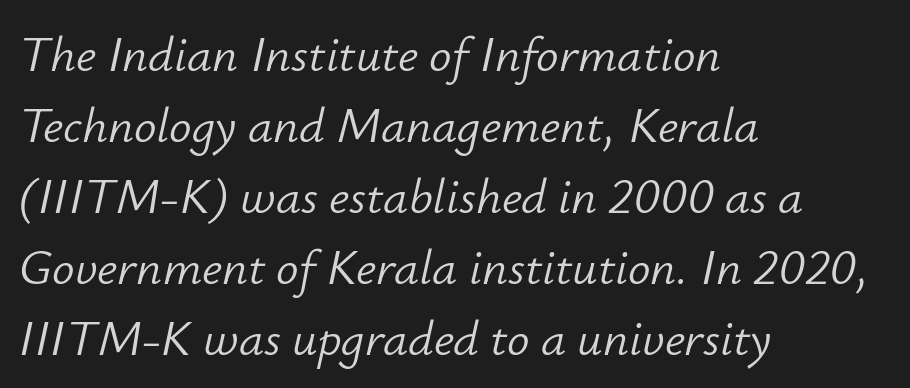
Q: Is the text bold? A: No.
Q: Is the text italic (slanted)? A: Yes, it leans right by about 12 degrees.
Q: Is the text underlined? A: No.
Q: How is the paragraph aligned? A: Left-aligned.
Q: Is the spacing between letters normal or unusually wide? A: Normal.
Q: Is the spacing between lines tight, normal or loose? A: Normal.
Q: Width (condensed, normal, or wide)? A: Normal.
Q: Stroke contrast? A: Low.
Q: x-height? A: Small.
Q: Monospaced? A: No.
